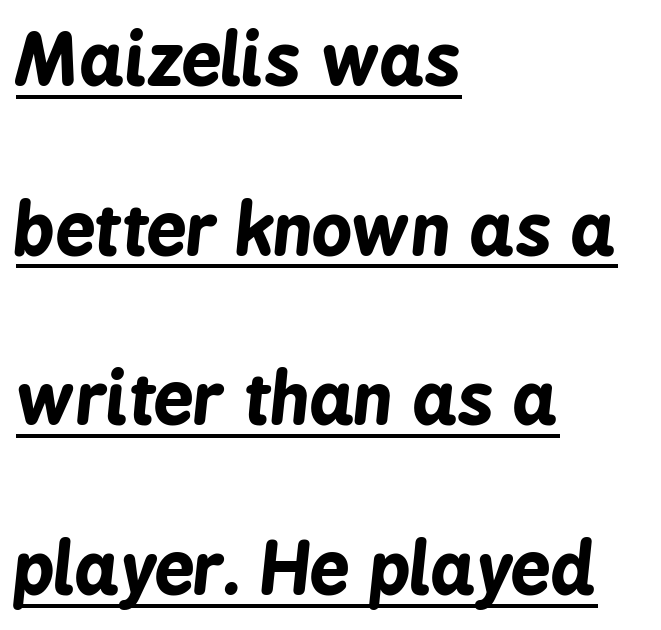
The image shows 71 px bold, condensed type, italic (leaning right); set left-aligned, loose line spacing (2.39x), normal letter spacing, underlined; low stroke contrast and a medium x-height.
